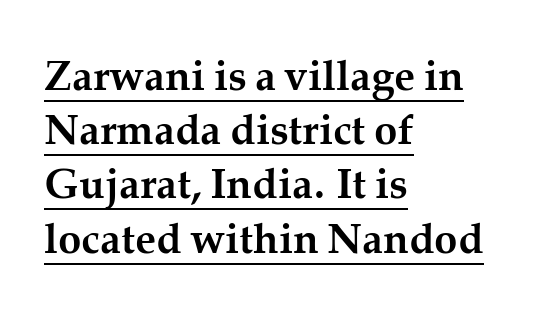
A continuous stroke trails under the words, as in a hyperlink. This rendering uses left alignment, leaving the right contour irregular. Serif or sans? Serif — the stroke terminals have little feet. Characters remain perfectly vertical along every line.
